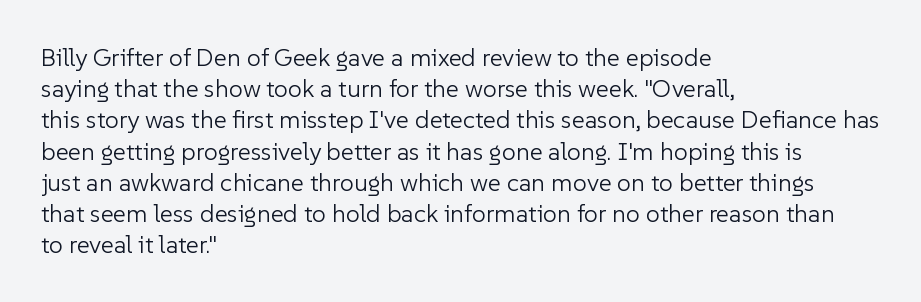
Spacing between characters is what you'd get straight out of the box. Ordinary non-slanted type is in use. The compositor pushed each line to the left boundary. Rows of type keep a routine distance in the vertical direction.
